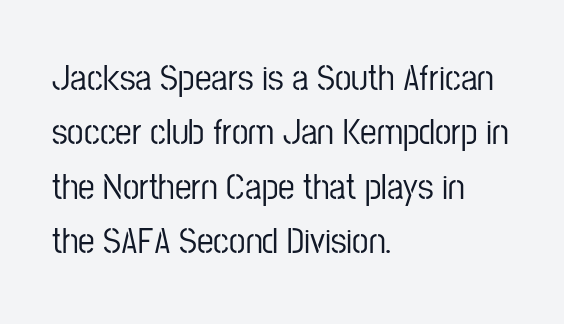
{"serif": "no", "italic": "no", "width": "condensed", "stroke_contrast": "low", "x_height": "medium", "monospaced": "no", "underline": "no", "align": "left", "line_spacing": "normal", "line_spacing_ratio": 1.47, "letter_spacing": "normal", "letter_spacing_em": 0.0, "glyph_px": 37}
